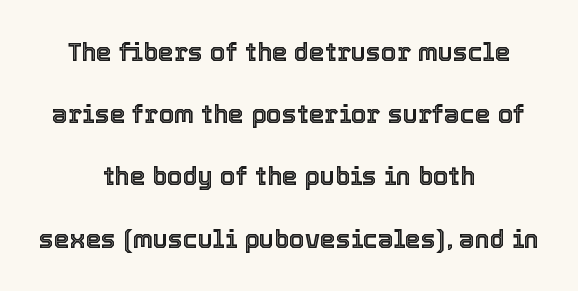
The image shows 25 px text type, upright; set centered, loose line spacing (2.49x), normal letter spacing, not underlined.
